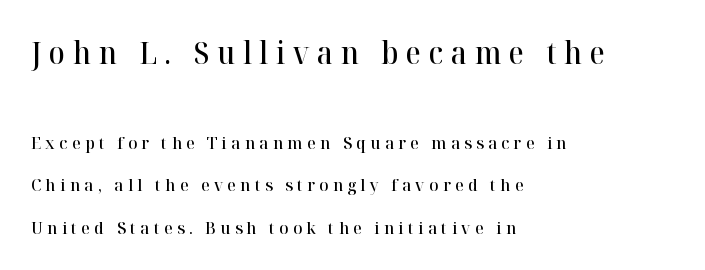
{"serif": "yes", "italic": "no", "bold": "semi", "weight": "semibold", "width": "normal", "stroke_contrast": "high", "x_height": "medium", "monospaced": "no", "underline": "no", "align": "left", "line_spacing": "loose", "line_spacing_ratio": 2.5, "letter_spacing": "wide", "letter_spacing_em": 0.26, "larger_block": "first", "size_ratio": 1.76, "glyph_px": 30}
